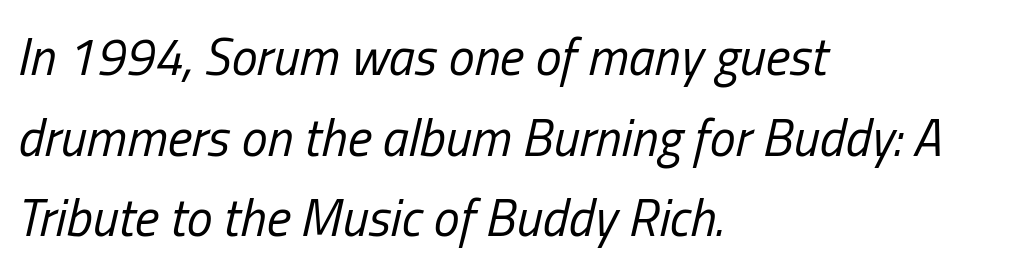
Nothing unusual about the tracking: characters are spaced as the font intends. The setting favours the left margin, as ordinary paragraphs usually do. Stroke thickness stays within the range of a standard reading face or lighter. Each letter keeps its own natural width here, so spacing adapts to shape. Interline gaps are of average width in this sample. Is the type slanted? Yes — the strokes lean at a clear angle.
